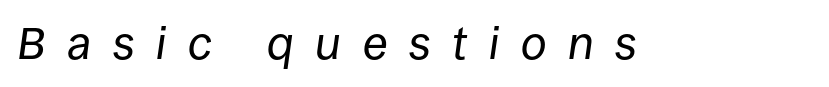
{"italic": "yes", "lean": "right", "slant_degrees": 8, "bold": "no", "weight": "regular", "width": "normal", "stroke_contrast": "low", "x_height": "large", "monospaced": "no", "underline": "no", "letter_spacing": "wide", "letter_spacing_em": 0.47, "glyph_px": 46}
